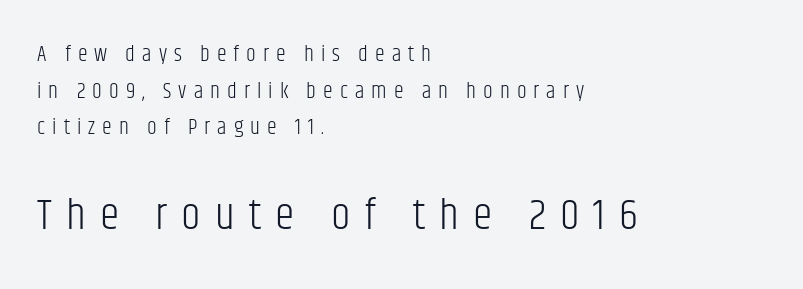
The image shows 44 px light, condensed sans-serif type, upright; set left-aligned, normal line spacing (1.67x), unusually wide letter spacing (+0.32 em), not underlined; the second (bottom) block is 2.0x larger; low stroke contrast and a large x-height.
